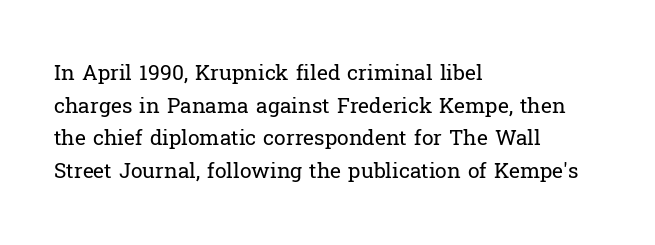
{"italic": "no", "bold": "no", "underline": "no", "align": "left", "line_spacing": "normal", "line_spacing_ratio": 1.55, "letter_spacing": "normal", "letter_spacing_em": 0.0, "glyph_px": 21}
